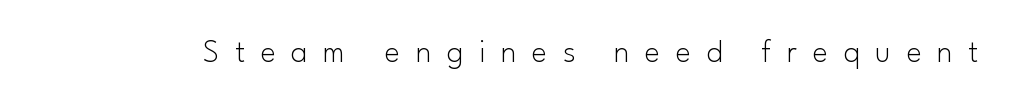
Q: Is the text bold? A: No.
Q: Is the text italic (slanted)? A: No, it is upright.
Q: Is the typeface a serif or a sans-serif typeface? A: Sans-serif.
Q: Is the text underlined? A: No.
Q: Is the spacing between letters normal or unusually wide? A: Unusually wide.
Q: Width (condensed, normal, or wide)? A: Normal.
Q: Stroke contrast? A: Low.
Q: x-height? A: Small.
Q: Monospaced? A: No.
